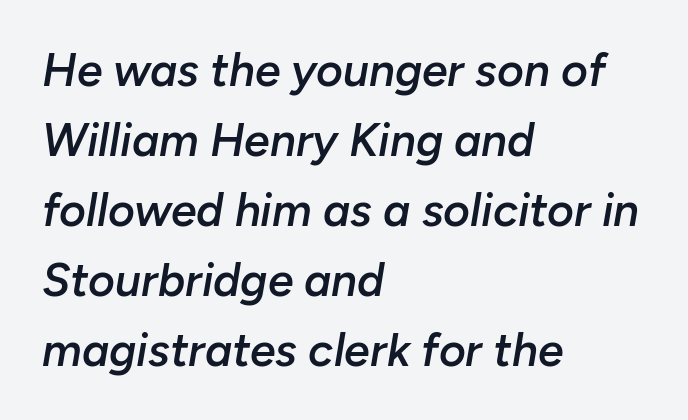
Q: Is the text bold? A: Semi-bold.
Q: Is the text italic (slanted)? A: Yes, it leans right by about 10 degrees.
Q: Is the text underlined? A: No.
Q: How is the paragraph aligned? A: Left-aligned.
Q: Is the spacing between letters normal or unusually wide? A: Normal.
Q: Is the spacing between lines tight, normal or loose? A: Normal.
Q: Width (condensed, normal, or wide)? A: Normal.
Q: Stroke contrast? A: Low.
Q: x-height? A: Medium.
Q: Monospaced? A: No.
